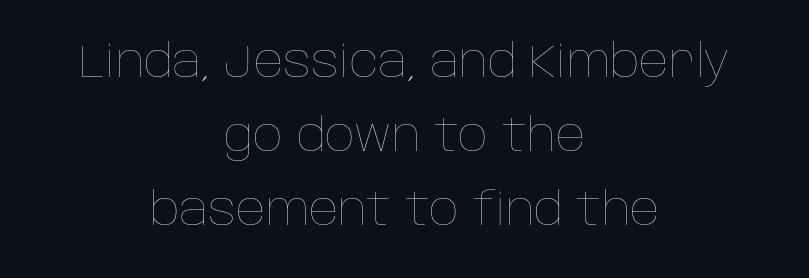
Typeset on center — no edge is straight. Quick note: interline space is typical. No chunkiness to these letters — they're not bold. Standard letterfit; no display-style spreading of the glyphs. A typesetter would call this proportional, since set widths differ per character.
